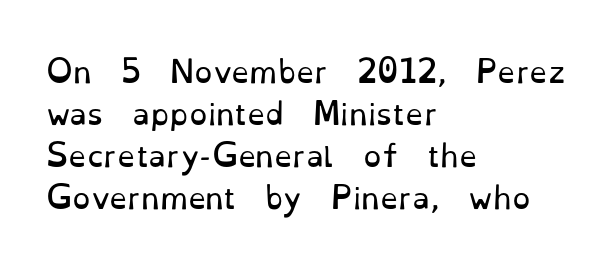
Q: Is the text bold? A: No.
Q: Is the text italic (slanted)? A: No, it is upright.
Q: Is the typeface a serif or a sans-serif typeface? A: Sans-serif.
Q: Is the text underlined? A: No.
Q: How is the paragraph aligned? A: Left-aligned.
Q: Is the spacing between letters normal or unusually wide? A: Normal.
Q: Is the spacing between lines tight, normal or loose? A: Normal.
Q: Width (condensed, normal, or wide)? A: Normal.
Q: Stroke contrast? A: Low.
Q: x-height? A: Small.
Q: Monospaced? A: No.
